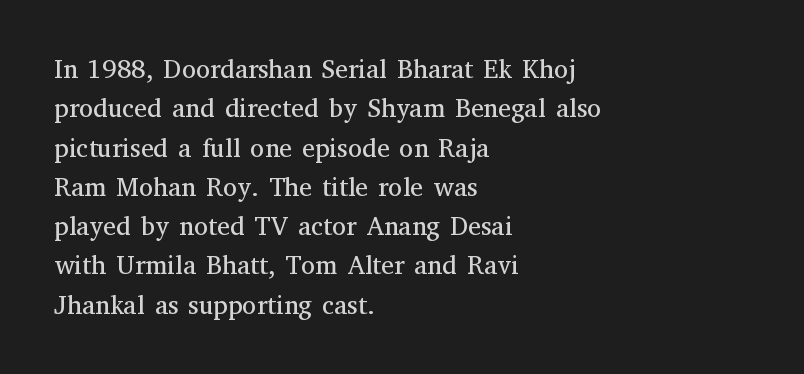
The image shows 26 px text type, upright; set left-aligned, normal line spacing (1.51x), normal letter spacing, not underlined.
